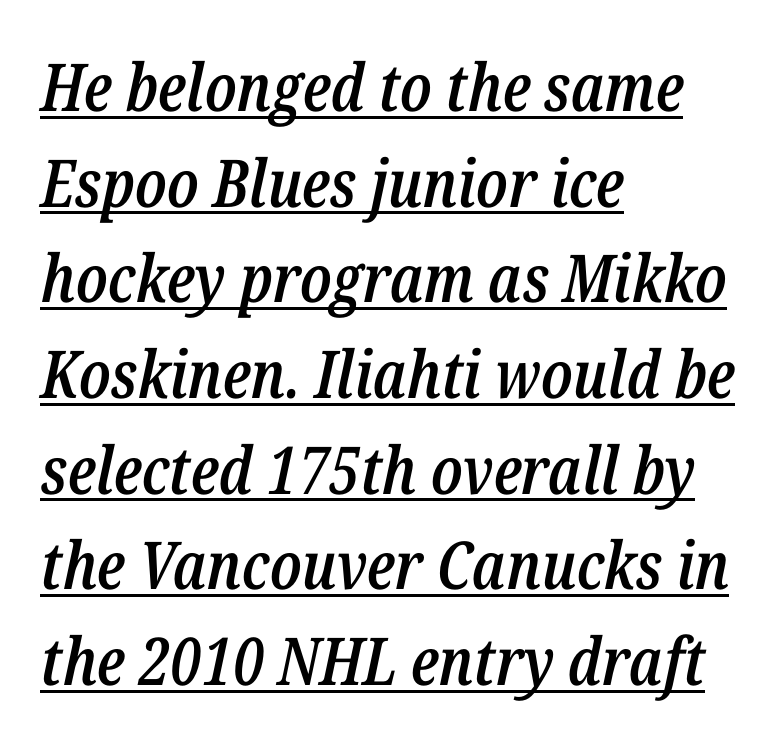
{"italic": "yes", "lean": "right", "slant_degrees": 12, "bold": "semi", "weight": "semibold", "width": "condensed", "stroke_contrast": "low", "x_height": "medium", "monospaced": "no", "underline": "yes", "align": "left", "line_spacing": "normal", "line_spacing_ratio": 1.45, "letter_spacing": "normal", "letter_spacing_em": 0.0, "glyph_px": 66}
